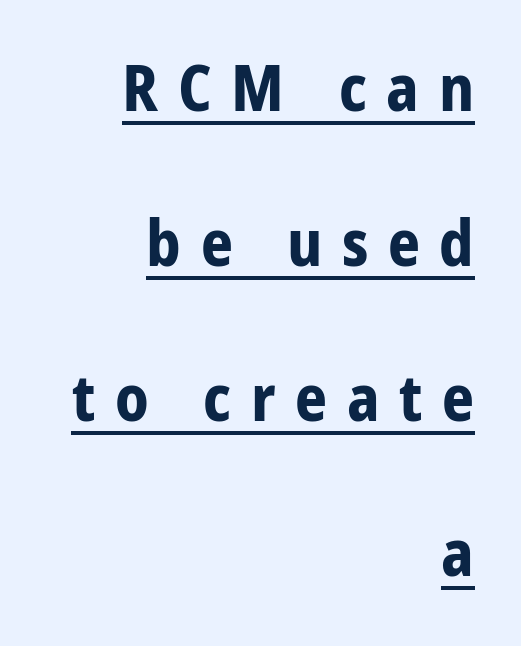
The image shows 63 px bold, condensed sans-serif type, upright; set right-aligned, loose line spacing (2.46x), unusually wide letter spacing (+0.31 em), underlined; low stroke contrast and a large x-height.
